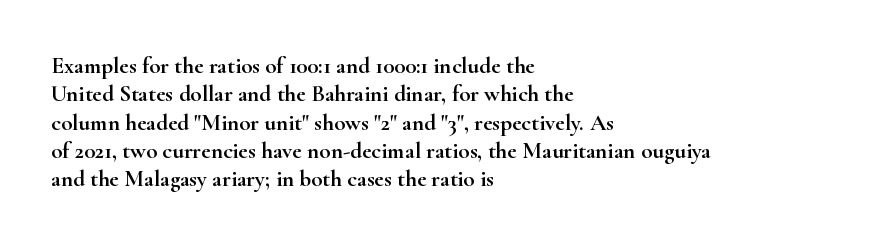
Q: Is the text italic (slanted)? A: No, it is upright.
Q: Is the text underlined? A: No.
Q: How is the paragraph aligned? A: Left-aligned.
Q: Is the spacing between letters normal or unusually wide? A: Normal.
